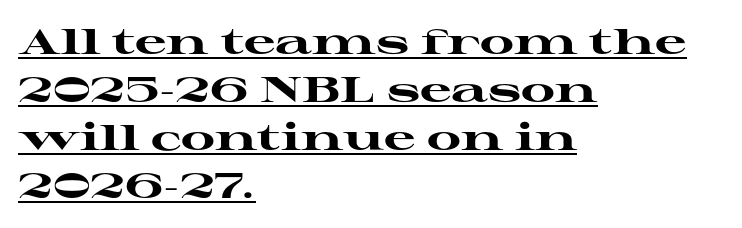
{"serif": "yes", "italic": "no", "bold": "yes", "weight": "heavy", "width": "wide", "stroke_contrast": "high", "x_height": "medium", "monospaced": "no", "underline": "yes", "align": "left", "line_spacing": "normal", "line_spacing_ratio": 1.37, "letter_spacing": "normal", "letter_spacing_em": 0.0, "glyph_px": 35}
